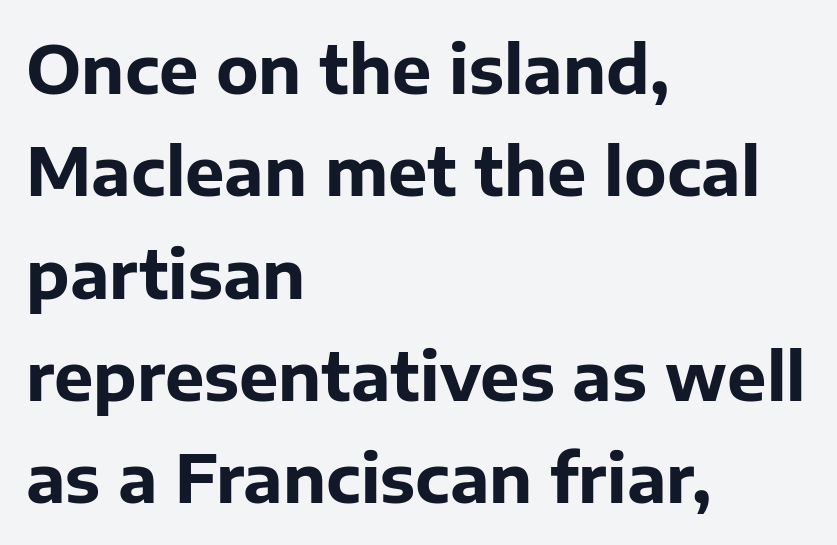
Observe the ordinary spacing: letters are neighbours, not strangers. In terms of leading, this rendering sits right in the middle. No word sits above an underline. Strong, thick strokes mark this as bold type. These lines stack with their left ends in a neat column.
